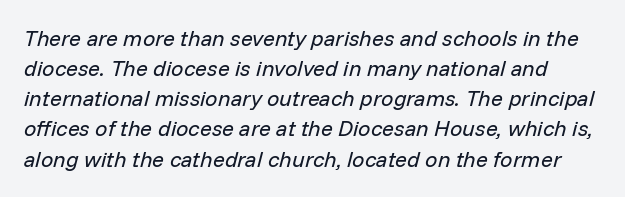
Q: Is the text bold? A: No.
Q: Is the text italic (slanted)? A: Yes, it leans right by about 14 degrees.
Q: Is the text underlined? A: No.
Q: Is the spacing between letters normal or unusually wide? A: Normal.
Q: Is the spacing between lines tight, normal or loose? A: Normal.
